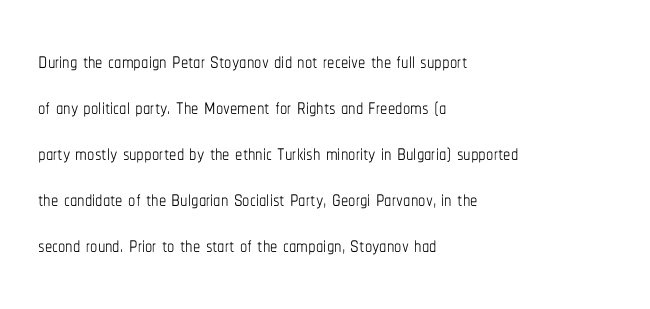
{"italic": "no", "bold": "no", "weight": "thin", "width": "condensed", "stroke_contrast": "low", "x_height": "medium", "monospaced": "no", "underline": "no", "align": "left", "line_spacing": "normal", "line_spacing_ratio": 1.59, "letter_spacing": "normal", "letter_spacing_em": 0.0, "glyph_px": 29}
